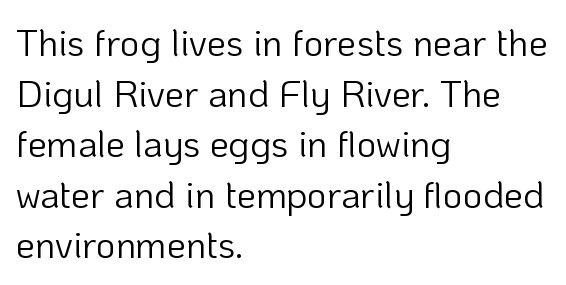
Q: Is the text bold? A: No.
Q: Is the text italic (slanted)? A: No, it is upright.
Q: Is the typeface a serif or a sans-serif typeface? A: Sans-serif.
Q: Is the text underlined? A: No.
Q: How is the paragraph aligned? A: Left-aligned.
Q: Is the spacing between letters normal or unusually wide? A: Normal.
Q: Is the spacing between lines tight, normal or loose? A: Normal.
Q: Width (condensed, normal, or wide)? A: Normal.
Q: Stroke contrast? A: Low.
Q: x-height? A: Medium.
Q: Monospaced? A: No.
